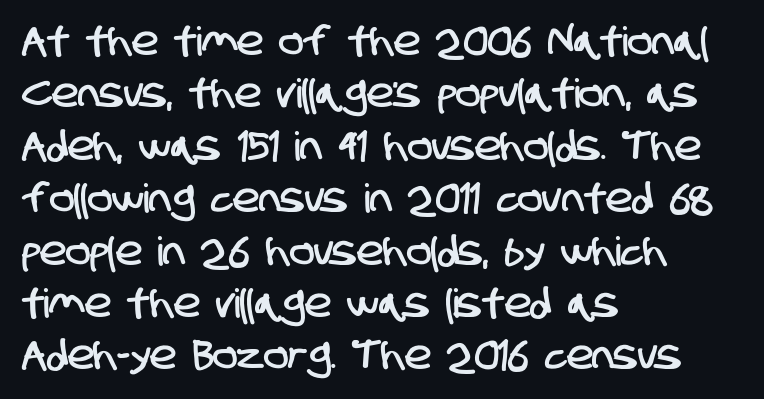
The letterforms sit shoulder to shoulder at normal distance. Each letter keeps its own natural width here, so spacing adapts to shape. Leftover space on each line is placed entirely after the last word. What's the leading like? Ordinary, nothing unusual. Check where the strokes stop: nothing finishes them off — pure sans.
